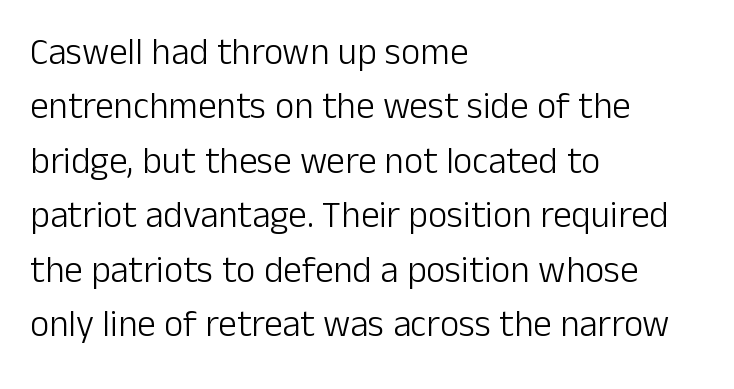
{"serif": "no", "italic": "no", "bold": "no", "weight": "light", "width": "normal", "stroke_contrast": "low", "x_height": "medium", "monospaced": "no", "underline": "no", "align": "left", "line_spacing": "normal", "line_spacing_ratio": 1.47, "letter_spacing": "normal", "letter_spacing_em": 0.0, "glyph_px": 37}
